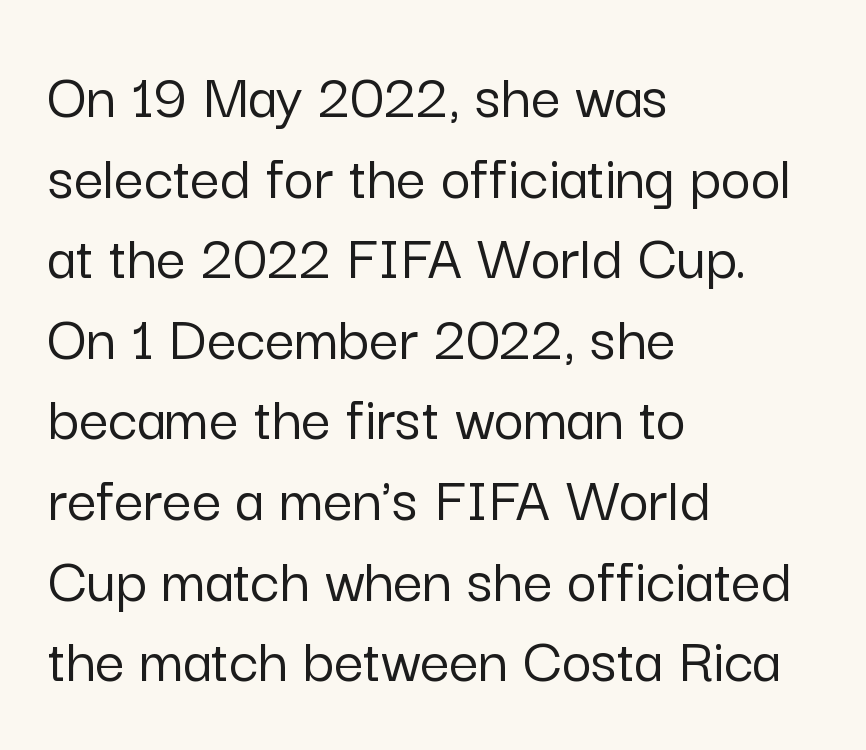
{"serif": "no", "italic": "no", "width": "normal", "stroke_contrast": "low", "x_height": "medium", "monospaced": "no", "underline": "no", "align": "left", "line_spacing_ratio": 1.24, "letter_spacing": "normal", "letter_spacing_em": 0.0, "glyph_px": 65}
